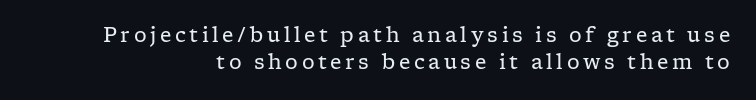
{"italic": "no", "bold": "no", "underline": "no", "align": "right", "line_spacing": "normal", "line_spacing_ratio": 1.33, "glyph_px": 20}
